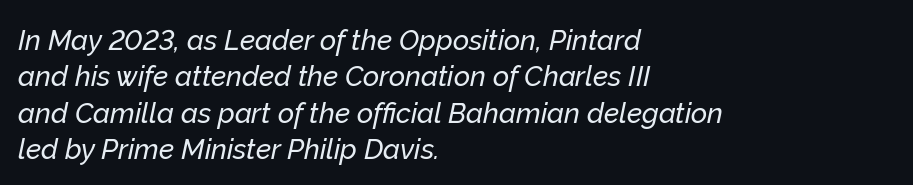
The rendering uses a moderate line-height, typical for paragraphs. The horizontal fit of the characters is conventional and even. Words float on clear page, feet unadorned. The face used here is proportionally spaced, like ordinary book or web type. Casual observation: everything's shoved over to the left.
